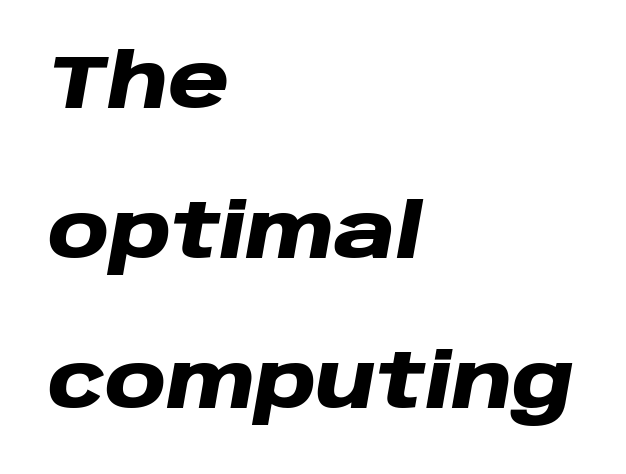
Quick note: underline off. These lines were composed using italics. The line texture is even and compact thanks to regular tracking. Rows of type keep a wide berth in the vertical direction. The rendering uses natural spacing where letterforms have individual widths. Thick stems and heavy bowls — unmistakably bold.
